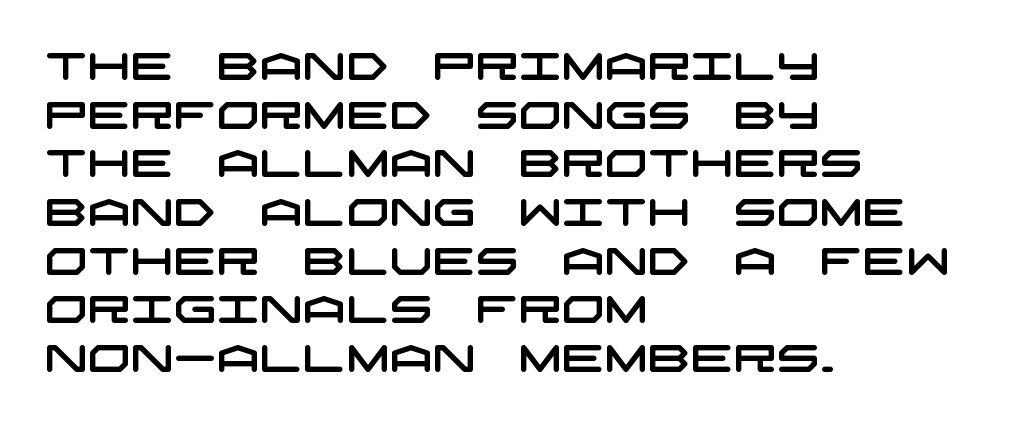
{"serif": "no", "width": "wide", "stroke_contrast": "low", "x_height": "large", "underline": "no", "align": "left", "line_spacing": "normal", "line_spacing_ratio": 1.28, "letter_spacing": "normal", "letter_spacing_em": 0.0, "glyph_px": 38}
